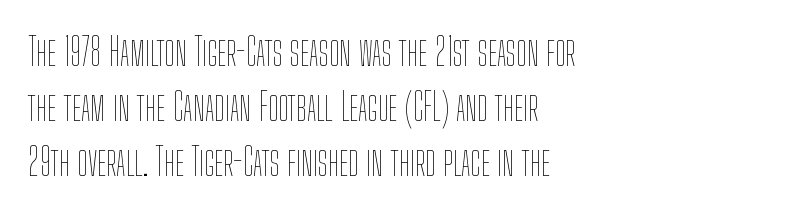
{"italic": "no", "bold": "no", "weight": "thin", "width": "condensed", "stroke_contrast": "low", "x_height": "medium", "monospaced": "no", "underline": "no", "align": "left", "line_spacing": "normal", "line_spacing_ratio": 1.45, "letter_spacing": "normal", "letter_spacing_em": 0.0, "glyph_px": 38}
